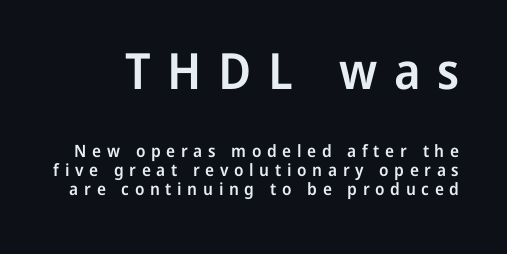
Q: Is the text bold? A: Semi-bold.
Q: Is the text italic (slanted)? A: No, it is upright.
Q: Is the typeface a serif or a sans-serif typeface? A: Sans-serif.
Q: Is the text underlined? A: No.
Q: Is the spacing between letters normal or unusually wide? A: Unusually wide.
Q: Is the spacing between lines tight, normal or loose? A: Tight.
Q: Which block of text is set in a larger size, the first (top) or the second (bottom)? A: The first (top) one.
Q: Width (condensed, normal, or wide)? A: Normal.
Q: Stroke contrast? A: Low.
Q: x-height? A: Medium.
Q: Monospaced? A: No.
